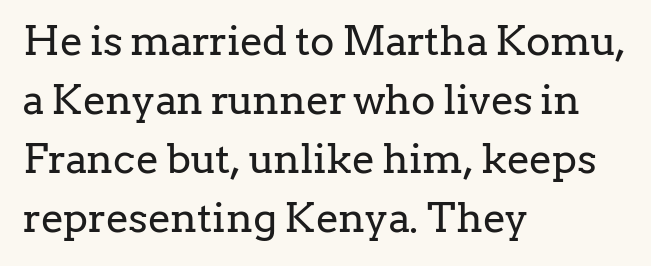
The type sits square on the baseline with zero lean. This sample uses plain, unmodified letter spacing. Caption: multi-line text, flush left, ragged right. The typesetting does not lean heavy: it is not bold.
